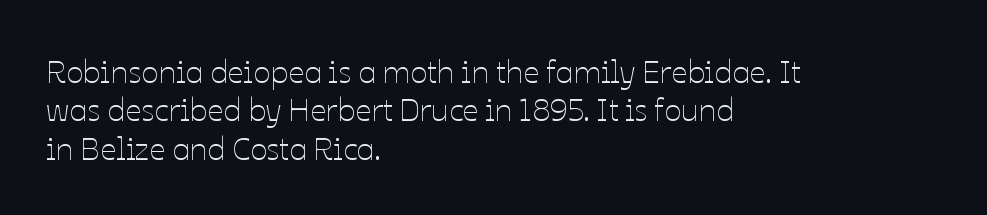
The image shows 32 px thin type, upright; set left-aligned, line spacing 1.2x, normal letter spacing, not underlined; low stroke contrast and a medium x-height.
